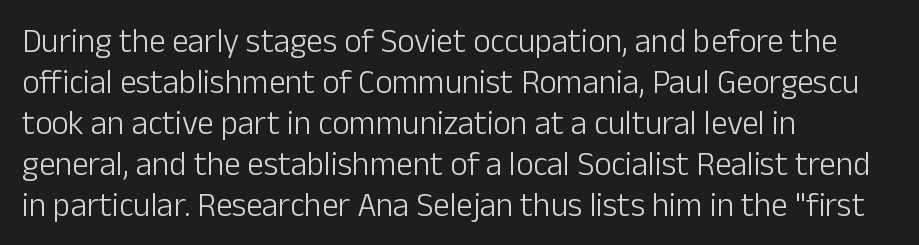
Q: Is the text bold? A: No.
Q: Is the text italic (slanted)? A: No, it is upright.
Q: Is the typeface a serif or a sans-serif typeface? A: Sans-serif.
Q: Is the text underlined? A: No.
Q: How is the paragraph aligned? A: Left-aligned.
Q: Is the spacing between letters normal or unusually wide? A: Normal.
Q: Width (condensed, normal, or wide)? A: Normal.
Q: Stroke contrast? A: Low.
Q: x-height? A: Medium.
Q: Monospaced? A: No.
